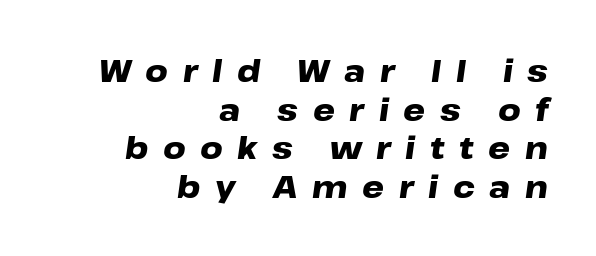
Q: Is the text bold? A: Yes.
Q: Is the text italic (slanted)? A: Yes, it leans right by about 8 degrees.
Q: Is the text underlined? A: No.
Q: How is the paragraph aligned? A: Right-aligned.
Q: Is the spacing between letters normal or unusually wide? A: Unusually wide.
Q: Is the spacing between lines tight, normal or loose? A: Normal.
Q: Width (condensed, normal, or wide)? A: Wide.
Q: Stroke contrast? A: Low.
Q: x-height? A: Medium.
Q: Monospaced? A: No.
